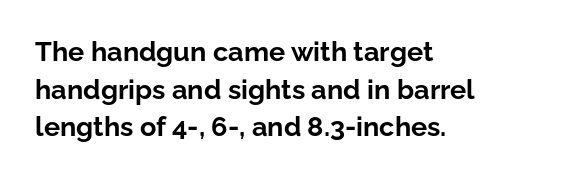
The image shows 27 px bold type, upright; set left-aligned, normal line spacing (1.39x), normal letter spacing, not underlined.
